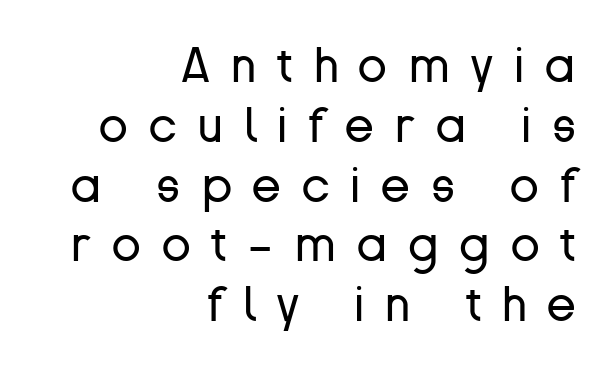
You could only call the tracking loose — the letters float apart. Italic? Not at all — the glyphs are vertical. A light-to-regular cut is what we see here. Grotesque or geometric, the face here clearly has no serifs. Line endings align vertically; line beginnings do not.
